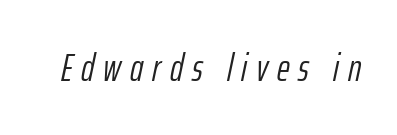
The image shows 39 px light, condensed type, italic (leaning right); set unusually wide letter spacing (+0.23 em), not underlined; low stroke contrast and a medium x-height.
